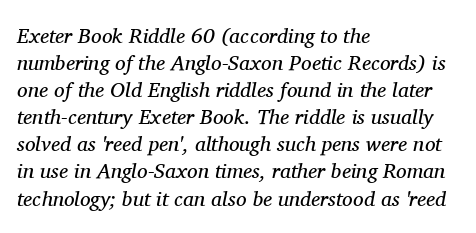
{"italic": "yes", "lean": "right", "slant_degrees": 11, "bold": "no", "underline": "no", "align": "left", "line_spacing": "normal", "line_spacing_ratio": 1.29, "letter_spacing": "normal", "letter_spacing_em": 0.0, "glyph_px": 21}
